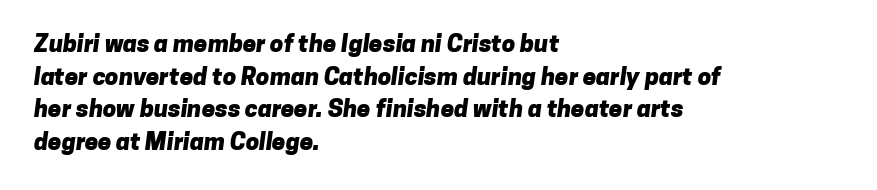
The image shows 24 px bold type; set left-aligned, normal line spacing (1.36x), normal letter spacing, not underlined.
